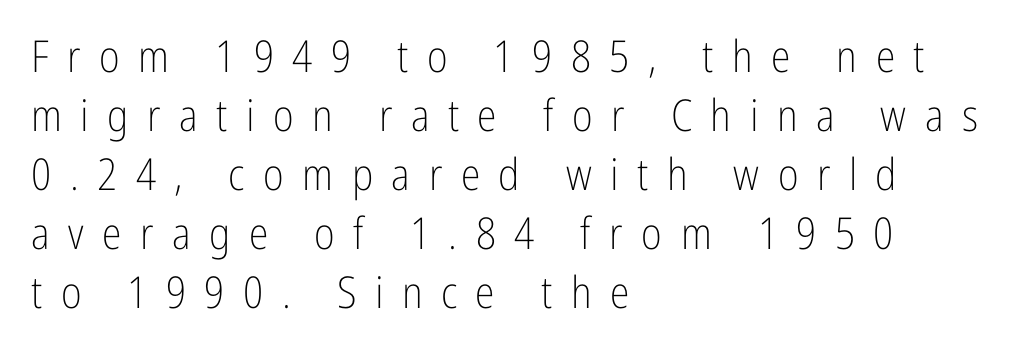
Observe the absence of serifs on each vertical stroke in this sample. Heft: none added — not bold. The letters advance in unequal steps, a hallmark of proportional type. You can tell it's not italic because the verticals are truly vertical.
